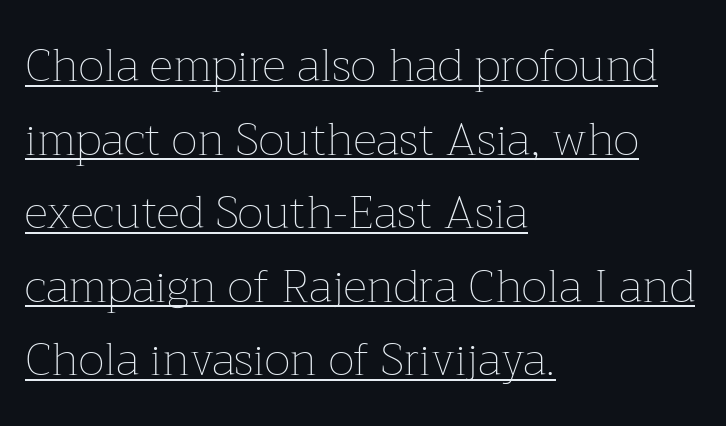
The image shows 46 px thin type, upright; set left-aligned, normal line spacing (1.6x), normal letter spacing, underlined; low stroke contrast and a medium x-height.
